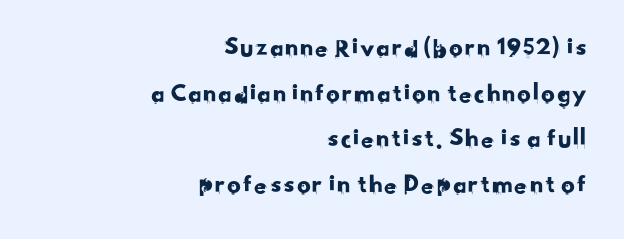
Q: Is the text underlined? A: No.
Q: How is the paragraph aligned? A: Right-aligned.
Q: Is the spacing between letters normal or unusually wide? A: Normal.
Q: Is the spacing between lines tight, normal or loose? A: Normal.
